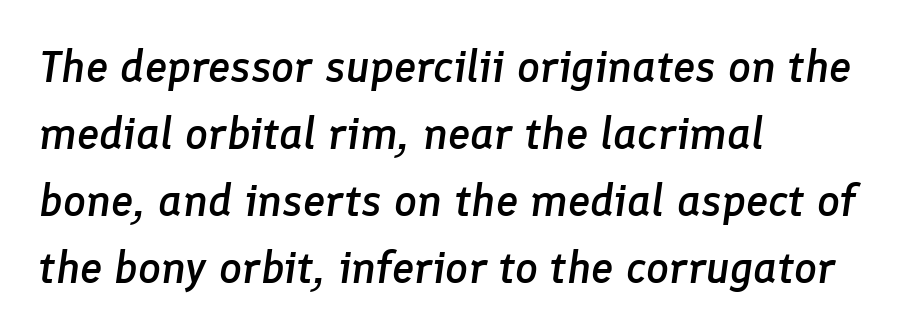
{"italic": "yes", "lean": "right", "slant_degrees": 8, "bold": "semi", "weight": "semibold", "width": "normal", "stroke_contrast": "low", "x_height": "medium", "monospaced": "no", "underline": "no", "align": "left", "line_spacing": "normal", "line_spacing_ratio": 1.49, "letter_spacing": "normal", "letter_spacing_em": 0.0, "glyph_px": 45}
